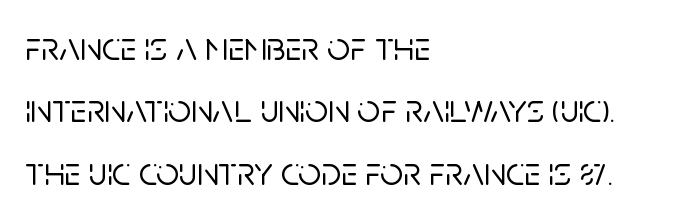
Q: Is the text italic (slanted)? A: No, it is upright.
Q: Is the typeface a serif or a sans-serif typeface? A: Sans-serif.
Q: Is the text underlined? A: No.
Q: How is the paragraph aligned? A: Left-aligned.
Q: Is the spacing between letters normal or unusually wide? A: Normal.
Q: Is the spacing between lines tight, normal or loose? A: Normal.
Q: Width (condensed, normal, or wide)? A: Normal.
Q: Stroke contrast? A: Low.
Q: x-height? A: Large.
Q: Monospaced? A: No.
